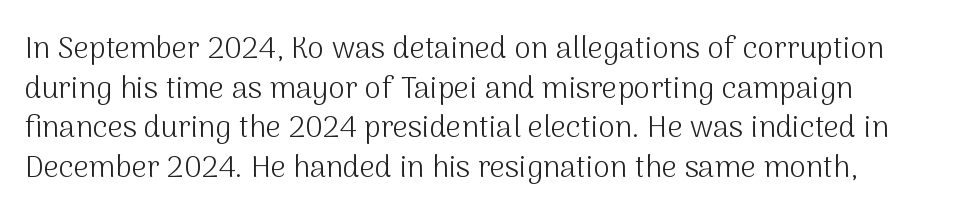
The image shows 30 px light sans-serif type, upright; set normal line spacing (1.32x), normal letter spacing, not underlined; medium stroke contrast and a medium x-height.
